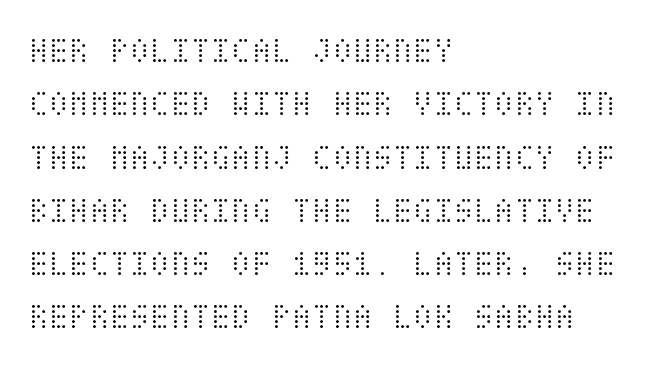
Q: Is the text bold? A: No.
Q: Is the text italic (slanted)? A: No, it is upright.
Q: Is the text underlined? A: No.
Q: How is the paragraph aligned? A: Left-aligned.
Q: Is the spacing between letters normal or unusually wide? A: Normal.
Q: Is the spacing between lines tight, normal or loose? A: Normal.
Q: Width (condensed, normal, or wide)? A: Condensed.
Q: Stroke contrast? A: Medium.
Q: x-height? A: Large.
